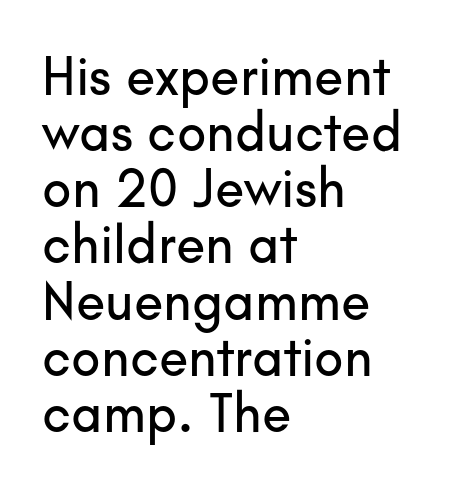
The image shows 54 px sans-serif type, upright; set left-aligned, tight line spacing (1.04x), normal letter spacing, not underlined; low stroke contrast and a small x-height.
